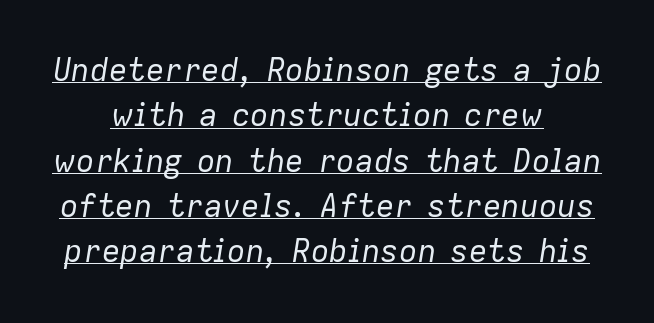
Q: Is the text bold? A: No.
Q: Is the text italic (slanted)? A: Yes, it leans right by about 9 degrees.
Q: Is the text underlined? A: Yes.
Q: Is the spacing between letters normal or unusually wide? A: Normal.
Q: Is the spacing between lines tight, normal or loose? A: Normal.
Q: Width (condensed, normal, or wide)? A: Normal.
Q: Stroke contrast? A: Low.
Q: x-height? A: Medium.
Q: Monospaced? A: No.
